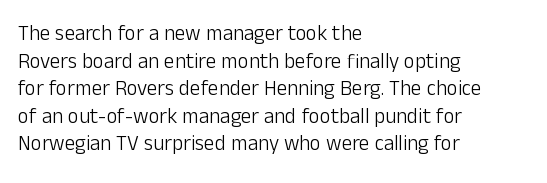
{"italic": "no", "bold": "no", "underline": "no", "align": "left", "line_spacing": "normal", "line_spacing_ratio": 1.31, "letter_spacing": "normal", "letter_spacing_em": 0.0, "glyph_px": 21}
